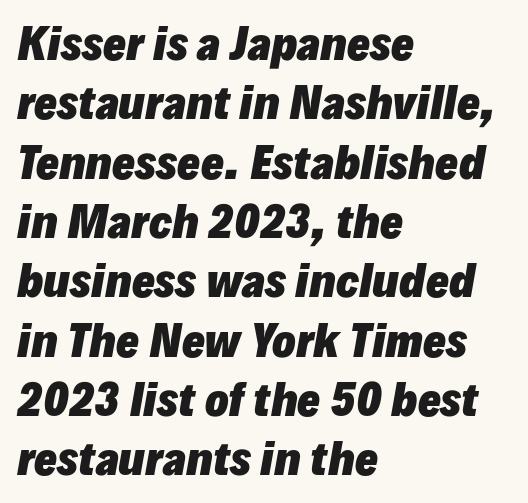
{"italic": "yes", "lean": "right", "slant_degrees": 10, "bold": "yes", "weight": "heavy", "width": "normal", "stroke_contrast": "low", "x_height": "medium", "monospaced": "no", "underline": "no", "align": "left", "line_spacing": "normal", "line_spacing_ratio": 1.38, "letter_spacing": "normal", "letter_spacing_em": 0.0, "glyph_px": 43}
